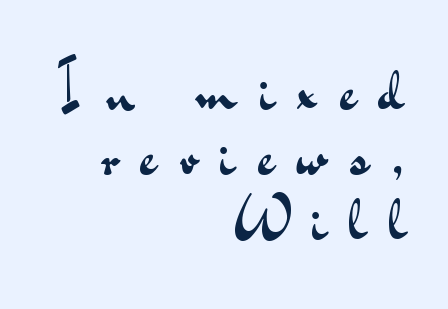
The image shows 63 px regular-weight, wide sans-serif type; set right-aligned, tight line spacing (1.03x), unusually wide letter spacing (+0.37 em), not underlined; medium stroke contrast and a small x-height.
